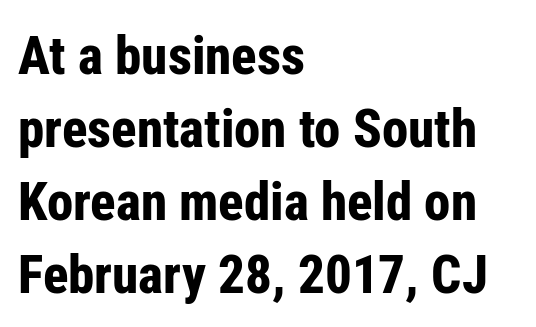
The image shows 53 px bold, condensed sans-serif type, upright; set left-aligned, normal line spacing (1.38x), normal letter spacing, not underlined; low stroke contrast and a medium x-height.
